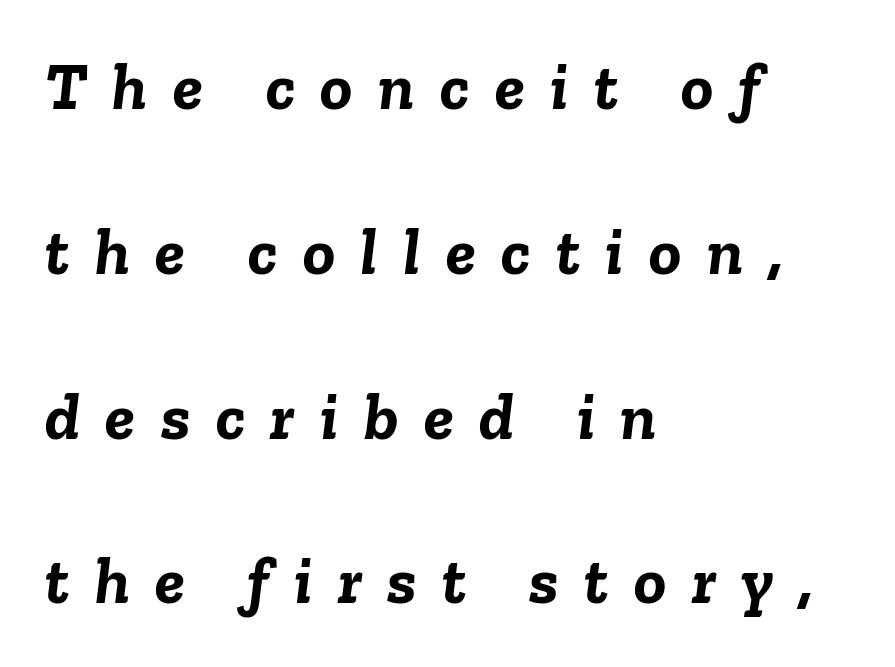
{"italic": "yes", "lean": "right", "slant_degrees": 6, "bold": "yes", "weight": "semibold", "width": "normal", "stroke_contrast": "low", "x_height": "medium", "monospaced": "no", "underline": "no", "align": "left", "line_spacing": "loose", "line_spacing_ratio": 2.46, "letter_spacing": "wide", "letter_spacing_em": 0.38, "glyph_px": 67}
